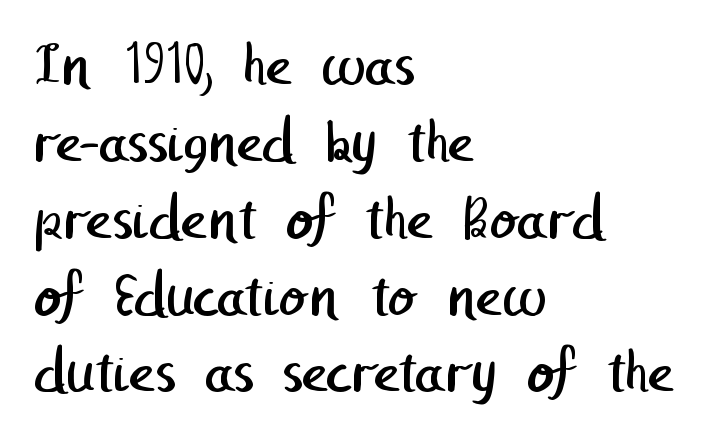
{"serif": "no", "bold": "no", "weight": "regular", "width": "normal", "stroke_contrast": "low", "x_height": "medium", "underline": "no", "align": "left", "line_spacing_ratio": 1.22, "letter_spacing": "normal", "letter_spacing_em": 0.0, "glyph_px": 63}
